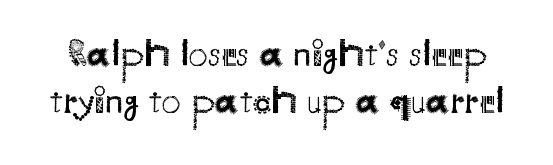
The image shows 38 px regular-weight sans-serif type, upright; set normal line spacing (1.25x), normal letter spacing, not underlined; medium stroke contrast and a small x-height.
